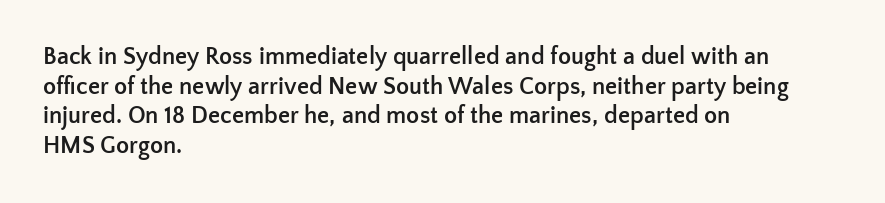
Nobody drew a line under any word here. The lettering stays uniformly vertical, giving the passage a roman look. Each word holds together tightly as a unit, with standard inter-letter gaps. A student would call this left alignment; a typographer would say flush left, rag right. Typographic density is high because the face is bold.
